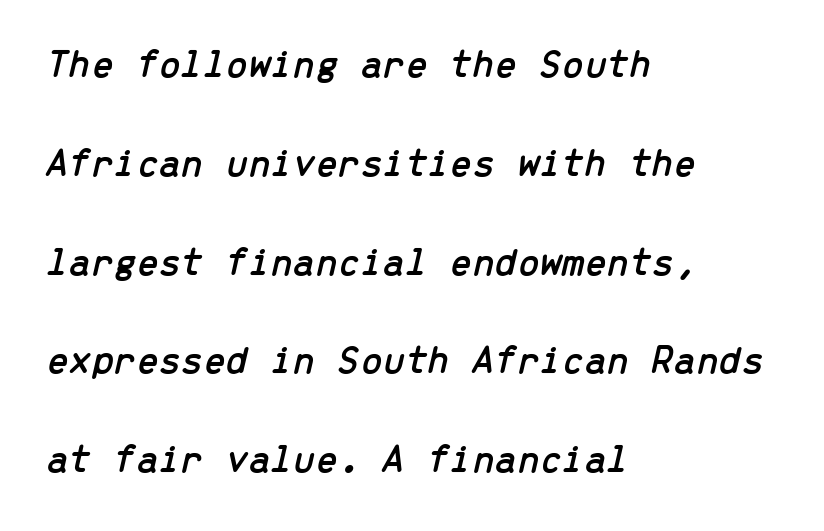
The image shows 40 px text type, italic (leaning right), monospaced; set left-aligned, loose line spacing (2.47x), normal letter spacing, not underlined; low stroke contrast and a medium x-height.
